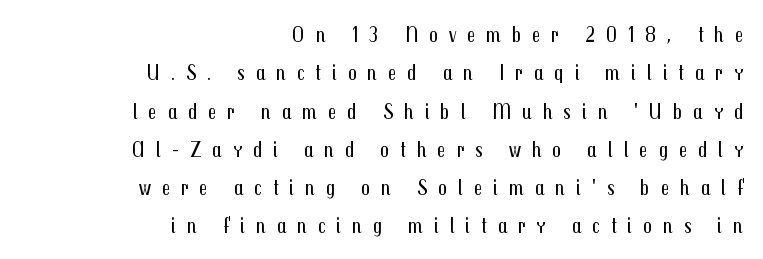
Nope, not italic — everything's standing straight. Unmarked baselines from the first word to the last. Substantial extra tracking has been applied to these lines. The font is comparable to plain body text, perhaps lighter.
